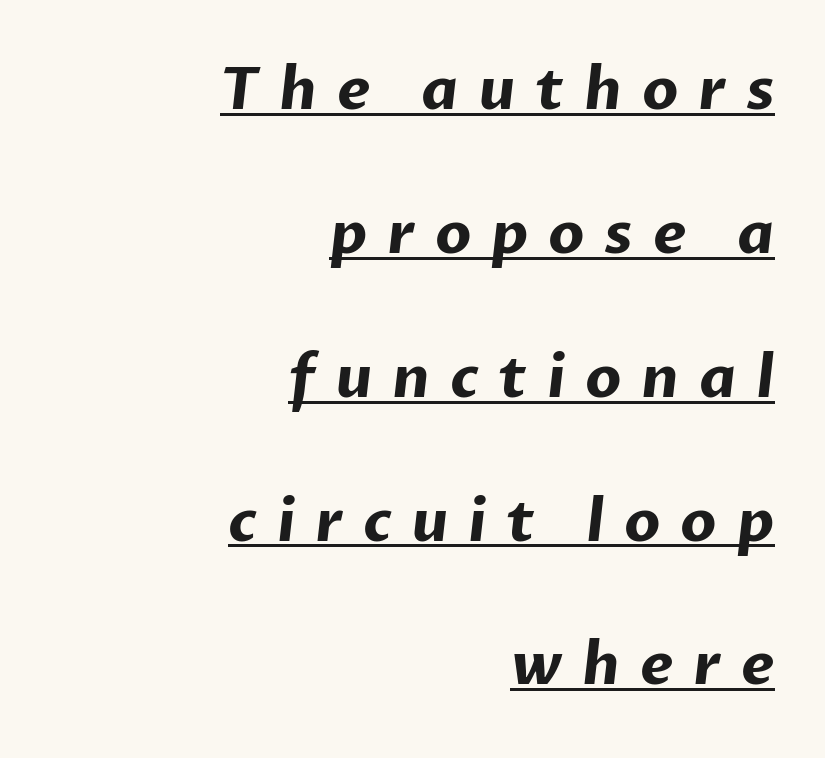
Q: Is the text bold? A: Yes.
Q: Is the typeface a serif or a sans-serif typeface? A: Sans-serif.
Q: Is the text underlined? A: Yes.
Q: How is the paragraph aligned? A: Right-aligned.
Q: Is the spacing between letters normal or unusually wide? A: Unusually wide.
Q: Is the spacing between lines tight, normal or loose? A: Loose.
Q: Width (condensed, normal, or wide)? A: Normal.
Q: Stroke contrast? A: Low.
Q: x-height? A: Medium.
Q: Monospaced? A: No.
